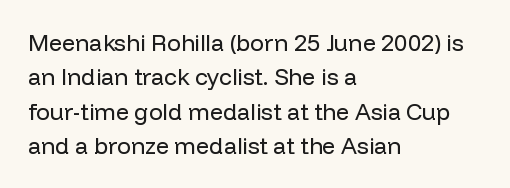
The vertical gap from one line to the next is medium. These lines were composed using upright roman letters. Horizontal alignment here is leftward, the default for most running prose. The gaps between neighbouring characters are ordinary and unremarkable. Weight: regular or lighter.
